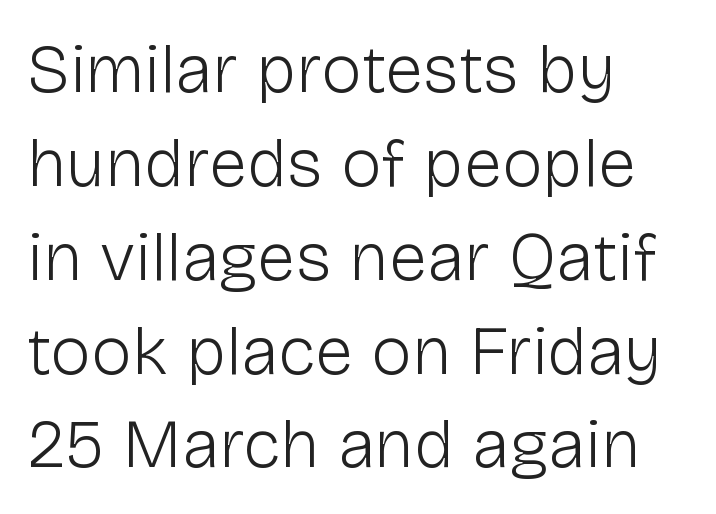
The image shows 69 px light sans-serif type, upright; set left-aligned, normal line spacing (1.36x), normal letter spacing, not underlined; low stroke contrast and a medium x-height.
